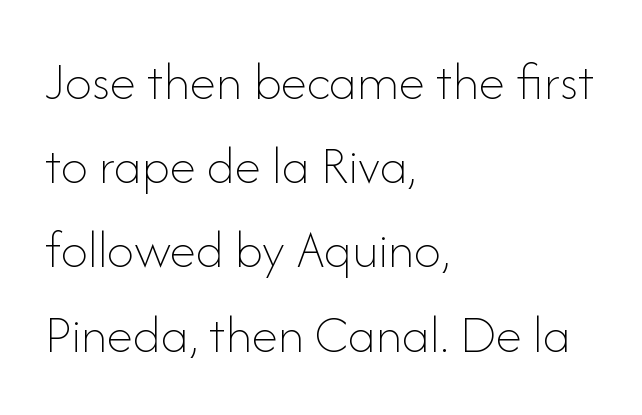
{"italic": "no", "bold": "no", "weight": "thin", "width": "normal", "stroke_contrast": "low", "x_height": "small", "monospaced": "no", "underline": "no", "align": "left", "line_spacing": "normal", "line_spacing_ratio": 1.56, "letter_spacing": "normal", "letter_spacing_em": 0.0, "glyph_px": 54}
